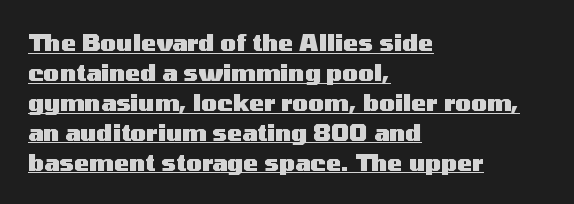
The image shows 23 px bold type, upright; set left-aligned, normal line spacing (1.3x), normal letter spacing, underlined.
